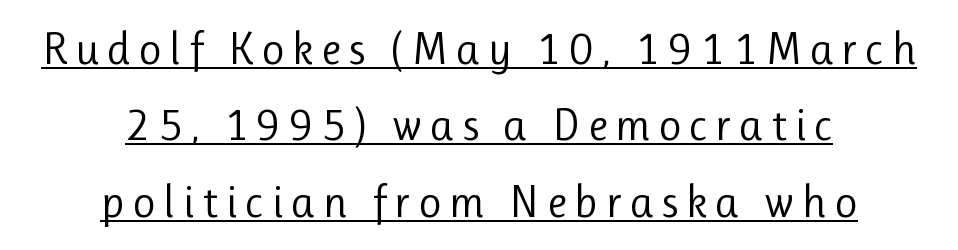
The image shows 45 px regular-weight sans-serif type, upright; set centered, normal line spacing (1.7x), underlined; low stroke contrast and a medium x-height.
